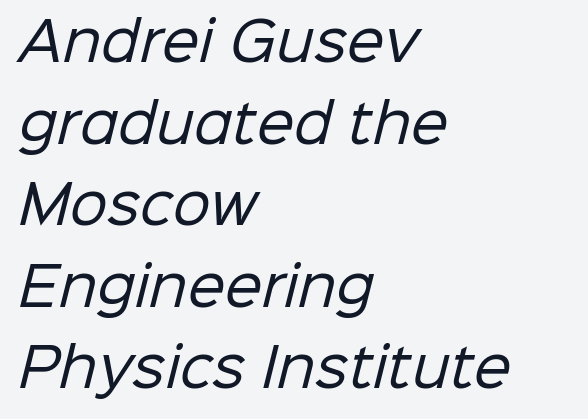
Q: Is the text bold? A: No.
Q: Is the typeface a serif or a sans-serif typeface? A: Sans-serif.
Q: Is the text underlined? A: No.
Q: How is the paragraph aligned? A: Left-aligned.
Q: Is the spacing between letters normal or unusually wide? A: Normal.
Q: Is the spacing between lines tight, normal or loose? A: Normal.
Q: Width (condensed, normal, or wide)? A: Normal.
Q: Stroke contrast? A: Low.
Q: x-height? A: Medium.
Q: Monospaced? A: No.
